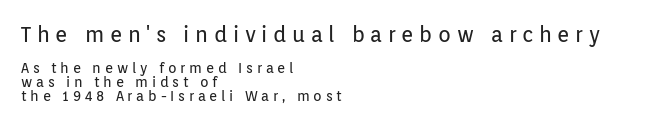
The image shows 21 px text type, upright; set left-aligned, tight line spacing (1.0x), unusually wide letter spacing (+0.27 em), not underlined; the first (top) block is 1.5x larger.
